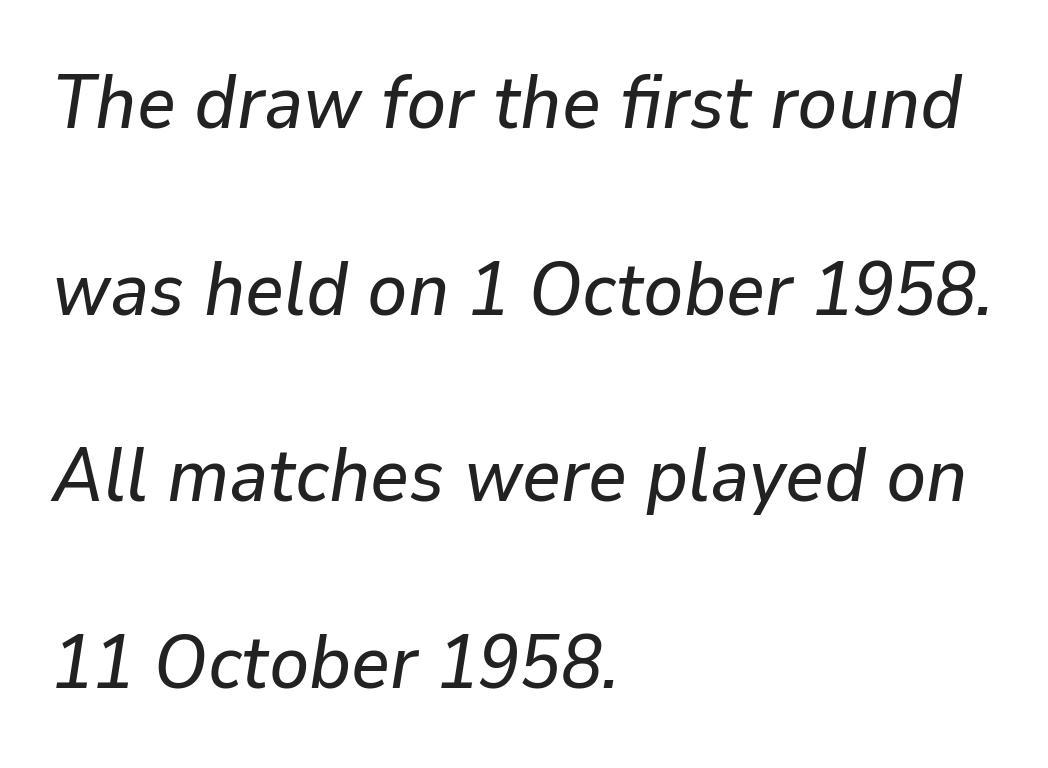
Visually the block forms a straight wall on the left and a jagged coastline on the right. Varying glyph widths throughout — classic text-font behaviour. Reading down the column, the eye jumps a long way to each next line. Compared with typical body copy, the letter spacing here is the same. The passage shown leans; its letterforms are oblique.
